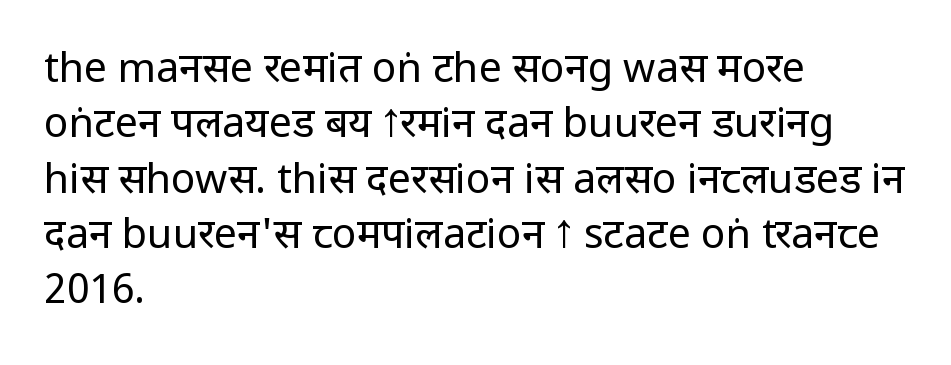
Q: Is the text bold? A: No.
Q: Is the text italic (slanted)? A: No, it is upright.
Q: Is the typeface a serif or a sans-serif typeface? A: Sans-serif.
Q: Is the text underlined? A: No.
Q: How is the paragraph aligned? A: Left-aligned.
Q: Is the spacing between letters normal or unusually wide? A: Normal.
Q: Is the spacing between lines tight, normal or loose? A: Normal.
Q: Width (condensed, normal, or wide)? A: Condensed.
Q: Stroke contrast? A: Low.
Q: x-height? A: Large.
Q: Monospaced? A: No.
